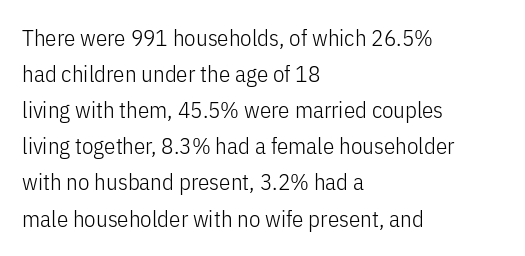
Nothing unusual about the tracking: characters are spaced as the font intends. The typesetter chose a ragged-right arrangement here. Vertical strokes here are truly vertical. In terms of leading, this rendering sits right in the middle.
